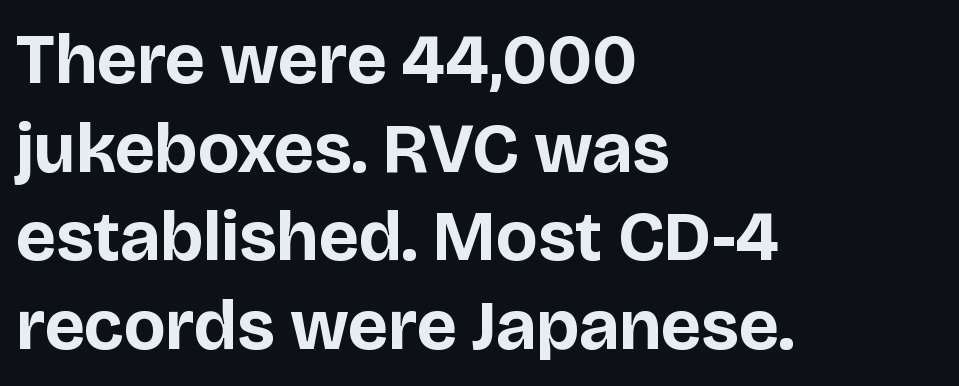
What kind of face is this? One without serifs — a sans. The passage shown is emphatically bold. Varying glyph widths throughout — classic text-font behaviour. Short note: letters normally spaced. Rule under the text: the space is simply empty.
